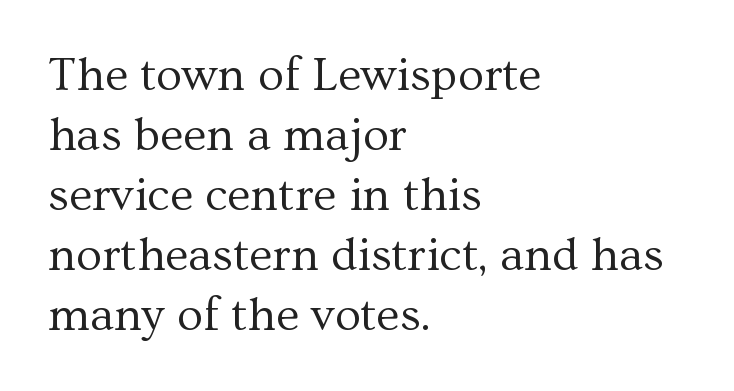
The image shows 48 px regular-weight serif type, upright; set left-aligned, normal line spacing (1.25x), normal letter spacing, not underlined; medium stroke contrast and a medium x-height.
